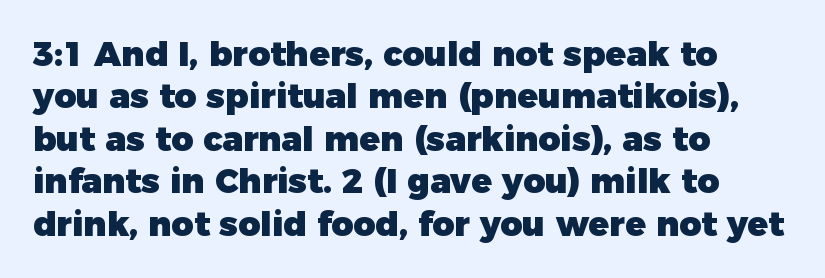
Do the characters align in a grid? No, the font is proportional. One-word summary of the alignment: left. Check under the words: just untouched page. In terms of letterform style, serifs are entirely absent.
